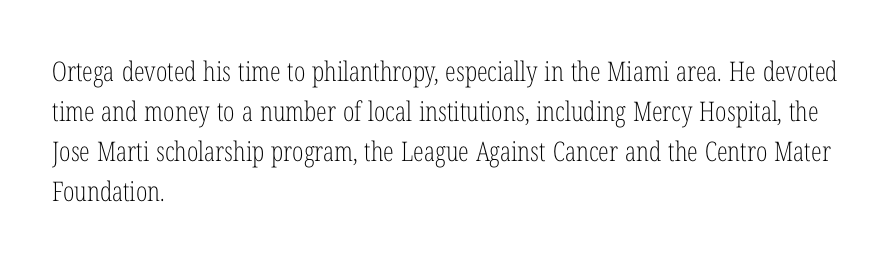
Italic: no, the glyphs are upright roman. Observe the ordinary spacing: letters are neighbours, not strangers. Line spacing here is normal. The zone under the glyphs is completely vacant. These lines stack with their left ends in a neat column.
